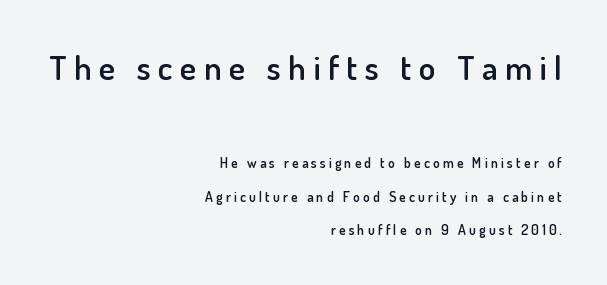
{"serif": "no", "italic": "no", "bold": "semi", "weight": "semibold", "width": "normal", "stroke_contrast": "low", "x_height": "small", "monospaced": "no", "underline": "no", "align": "right", "line_spacing": "loose", "line_spacing_ratio": 2.39, "letter_spacing": "wide", "letter_spacing_em": 0.22, "larger_block": "first", "size_ratio": 2.43, "glyph_px": 34}
